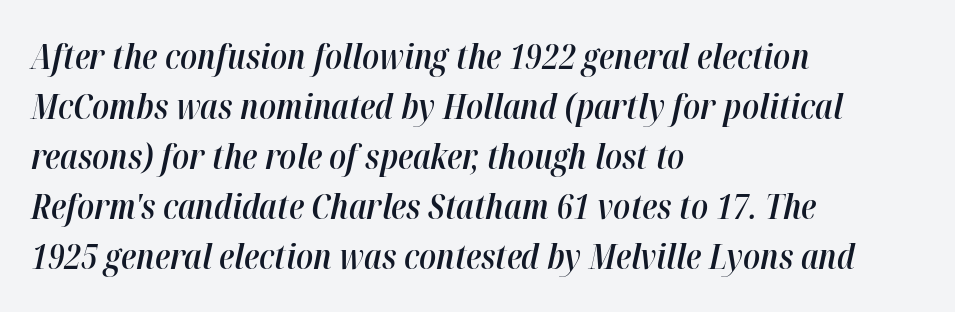
{"italic": "yes", "lean": "right", "slant_degrees": 12, "bold": "semi", "weight": "semibold", "width": "condensed", "stroke_contrast": "high", "x_height": "medium", "monospaced": "no", "underline": "no", "align": "left", "line_spacing": "normal", "line_spacing_ratio": 1.43, "letter_spacing": "normal", "letter_spacing_em": 0.0, "glyph_px": 35}
